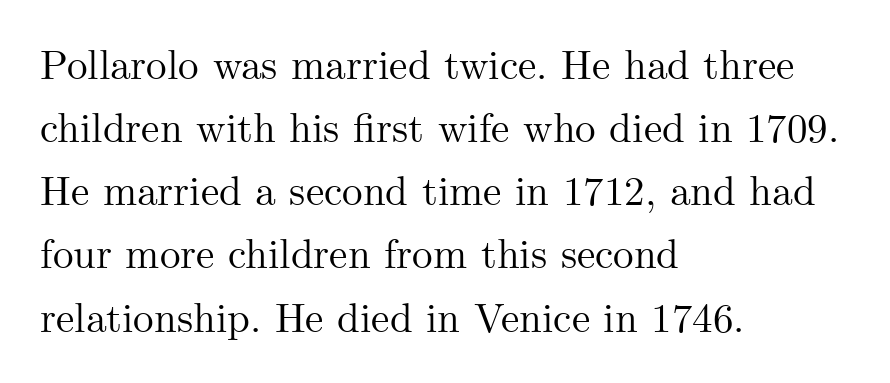
The characters display serif detailing at their extremities. Glance below the letters and you will spot only blank space. Notice how the passage keeps a crisp vertical edge on the left only. Rows of type keep a routine distance in the vertical direction. The type is set solid horizontally, with unmodified tracking. Character widths vary here, with narrow letters taking less room than wide ones.
